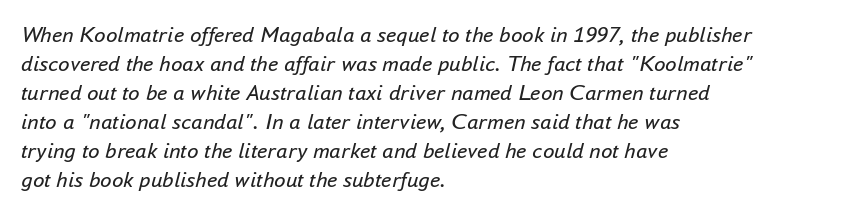
Left-aligned paragraph, ragged on the right. Bold? No — there's no thickening of the strokes. The words here are not underlined. The lettering tilts uniformly, giving the passage an italic look. Students, observe: this is what conventionally led text looks like. Students, note that the glyphs here touch the page at normal intervals.
